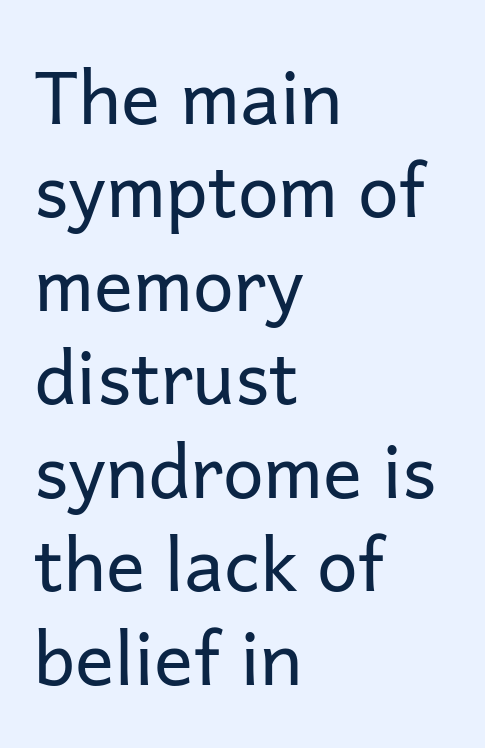
Q: Is the text bold? A: No.
Q: Is the text italic (slanted)? A: No, it is upright.
Q: Is the typeface a serif or a sans-serif typeface? A: Sans-serif.
Q: Is the text underlined? A: No.
Q: How is the paragraph aligned? A: Left-aligned.
Q: Is the spacing between letters normal or unusually wide? A: Normal.
Q: Is the spacing between lines tight, normal or loose? A: Normal.
Q: Width (condensed, normal, or wide)? A: Normal.
Q: Stroke contrast? A: Low.
Q: x-height? A: Medium.
Q: Monospaced? A: No.
